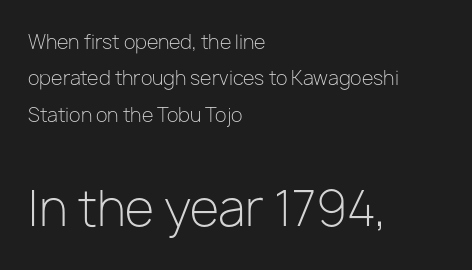
Weight: regular or lighter. The line-height multiplier appears high, well above default. Type style note: lacks serifs. Left-aligned paragraph, ragged on the right.
